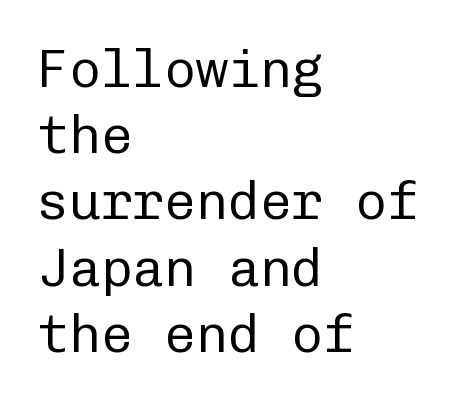
The image shows 53 px regular-weight sans-serif type, upright, monospaced; set left-aligned, normal line spacing (1.25x), normal letter spacing, not underlined; low stroke contrast and a medium x-height.
